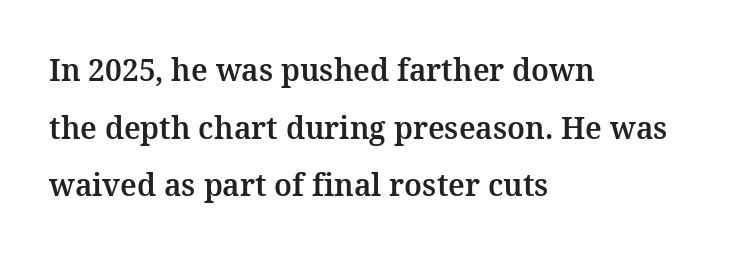
{"serif": "yes", "italic": "no", "width": "normal", "stroke_contrast": "medium", "x_height": "medium", "monospaced": "no", "underline": "no", "align": "left", "line_spacing": "loose", "line_spacing_ratio": 1.92, "letter_spacing": "normal", "letter_spacing_em": 0.0, "glyph_px": 30}
